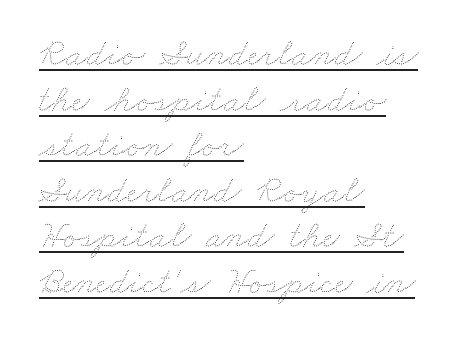
The image shows 38 px thin, wide type; set left-aligned, line spacing 1.2x, normal letter spacing, underlined; medium stroke contrast and a small x-height.
